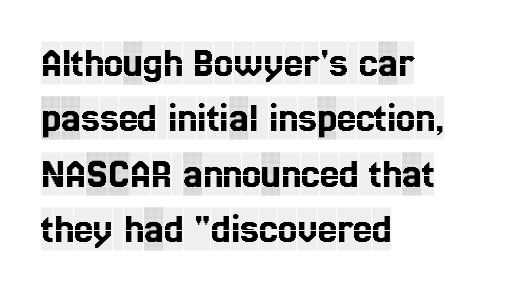
The image shows 43 px condensed serif type, upright; set left-aligned, normal line spacing (1.29x), normal letter spacing, not underlined; a large x-height.
